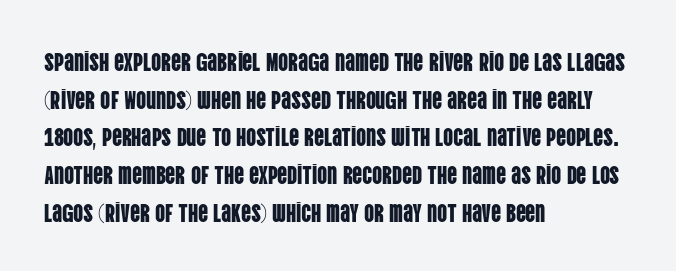
Descender tails drop into unmarked territory. If you drew a ruler down the left edge, every line would touch it. Nope, not italic — everything's standing straight. Successive baselines arrive at the customary interval. Tracking value appears to be zero — textbook default spacing.
